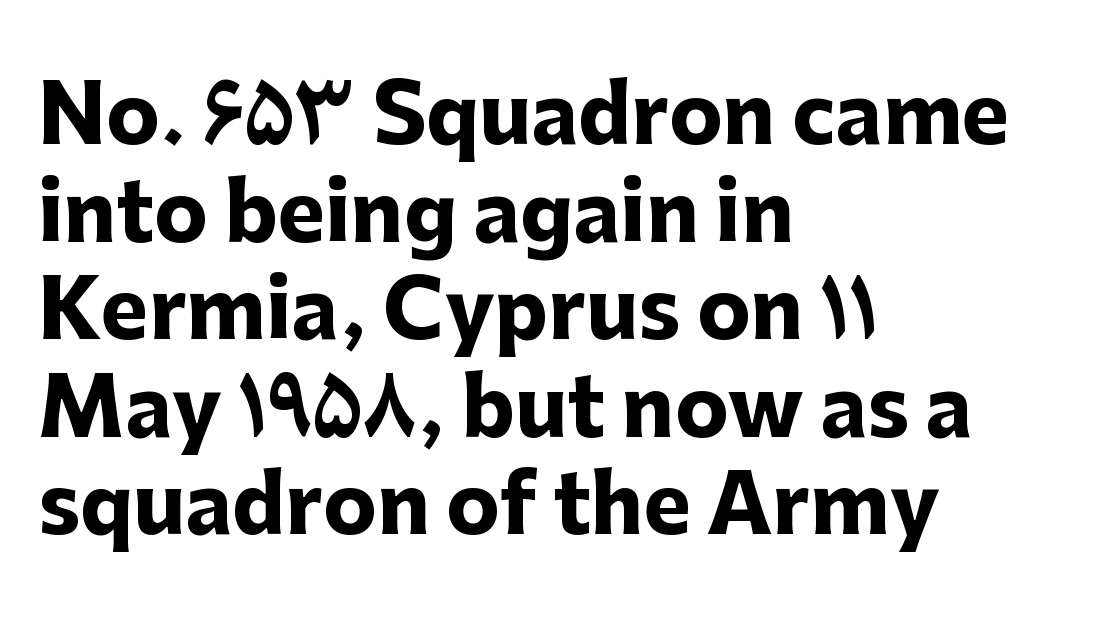
Q: Is the text bold? A: Yes.
Q: Is the text italic (slanted)? A: No, it is upright.
Q: Is the typeface a serif or a sans-serif typeface? A: Sans-serif.
Q: Is the text underlined? A: No.
Q: How is the paragraph aligned? A: Left-aligned.
Q: Is the spacing between letters normal or unusually wide? A: Normal.
Q: Width (condensed, normal, or wide)? A: Normal.
Q: Stroke contrast? A: Low.
Q: x-height? A: Medium.
Q: Monospaced? A: No.
